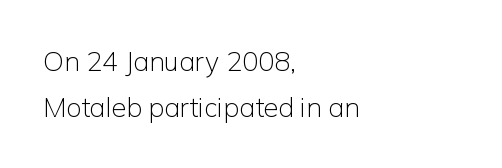
Q: Is the text bold? A: No.
Q: Is the text italic (slanted)? A: No, it is upright.
Q: Is the text underlined? A: No.
Q: How is the paragraph aligned? A: Left-aligned.
Q: Is the spacing between letters normal or unusually wide? A: Normal.
